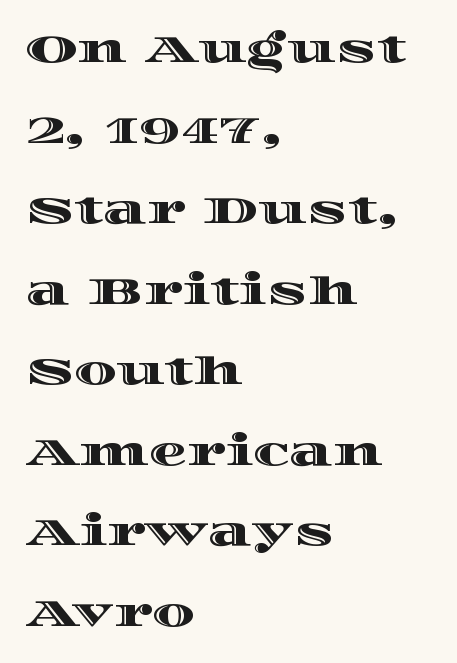
The image shows 38 px wide type, upright; set left-aligned, loose line spacing (2.12x), normal letter spacing, not underlined; a large x-height.
